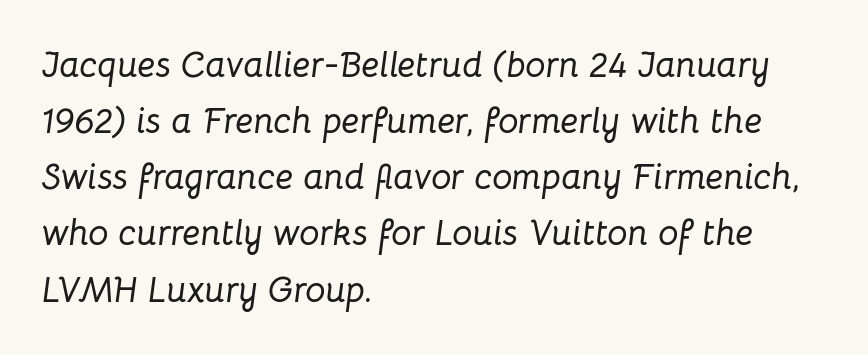
Q: Is the text italic (slanted)? A: Yes, it leans right by about 8 degrees.
Q: Is the text underlined? A: No.
Q: How is the paragraph aligned? A: Left-aligned.
Q: Is the spacing between letters normal or unusually wide? A: Normal.
Q: Is the spacing between lines tight, normal or loose? A: Normal.
Q: Width (condensed, normal, or wide)? A: Normal.
Q: Stroke contrast? A: Low.
Q: x-height? A: Medium.
Q: Monospaced? A: No.
